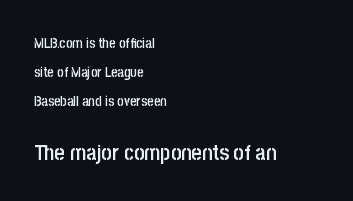
The image shows 22 px text type, upright; set left-aligned, loose line spacing (2.07x), normal letter spacing, not underlined; the second (bottom) block is 1.57x larger.
